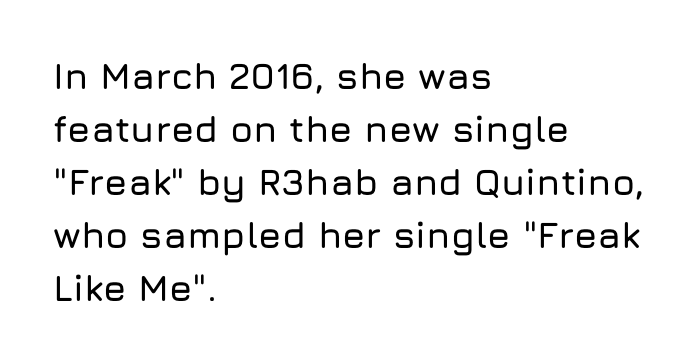
The image shows 37 px sans-serif type, upright; set left-aligned, normal line spacing (1.43x), normal letter spacing, not underlined; low stroke contrast and a medium x-height.
